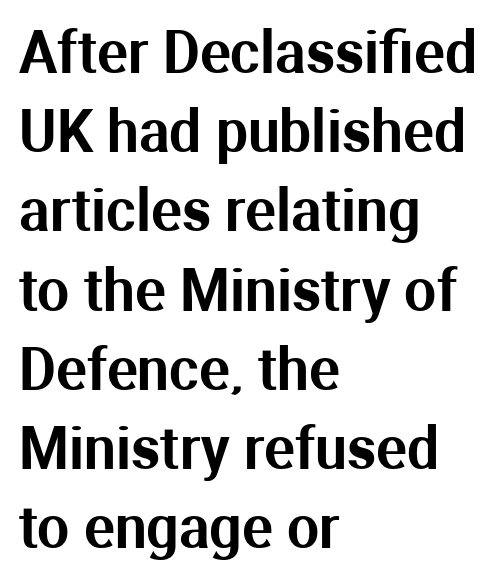
The vertical gap from one line to the next is medium. Do the letters lean? They stand straight. Clear beneath every line of the passage. Are there feet on the stems? There aren't — it's a sans. Typeset ragged right — the left edge is the straight one. These lines are rendered in a variable-pitch font.
